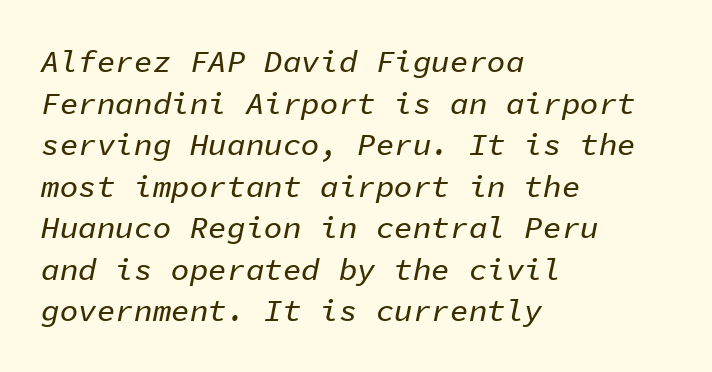
Q: Is the text italic (slanted)? A: Yes, it leans right by about 11 degrees.
Q: Is the text underlined? A: No.
Q: How is the paragraph aligned? A: Left-aligned.
Q: Is the spacing between letters normal or unusually wide? A: Normal.
Q: Is the spacing between lines tight, normal or loose? A: Normal.
Q: Width (condensed, normal, or wide)? A: Normal.
Q: Stroke contrast? A: Low.
Q: x-height? A: Medium.
Q: Monospaced? A: Yes.
